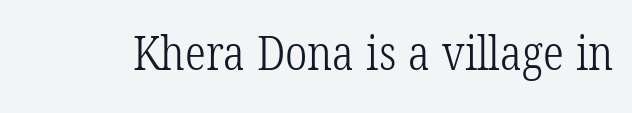
{"serif": "yes", "bold": "no", "weight": "light", "width": "condensed", "stroke_contrast": "low", "x_height": "medium", "monospaced": "no", "underline": "no", "letter_spacing": "normal", "letter_spacing_em": 0.0, "glyph_px": 47}
